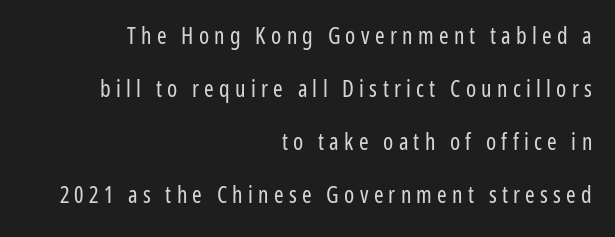
{"italic": "no", "bold": "no", "underline": "no", "align": "right", "line_spacing": "loose", "line_spacing_ratio": 2.31, "letter_spacing": "wide", "letter_spacing_em": 0.23, "glyph_px": 23}
